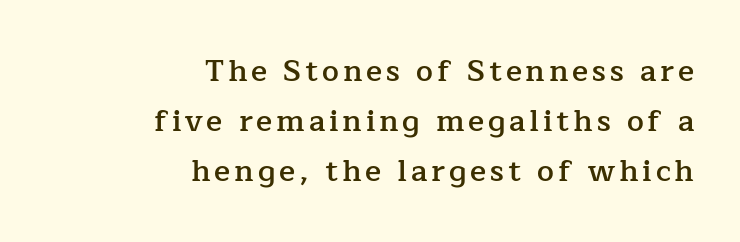
{"serif": "yes", "italic": "no", "bold": "semi", "weight": "semibold", "width": "normal", "stroke_contrast": "low", "x_height": "medium", "monospaced": "no", "underline": "no", "align": "right", "line_spacing": "normal", "line_spacing_ratio": 1.66, "glyph_px": 30}
